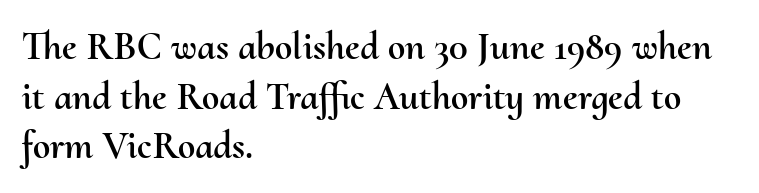
Q: Is the text italic (slanted)? A: No, it is upright.
Q: Is the text underlined? A: No.
Q: How is the paragraph aligned? A: Left-aligned.
Q: Is the spacing between letters normal or unusually wide? A: Normal.
Q: Is the spacing between lines tight, normal or loose? A: Normal.
Q: Width (condensed, normal, or wide)? A: Normal.
Q: Stroke contrast? A: Medium.
Q: x-height? A: Small.
Q: Monospaced? A: No.
